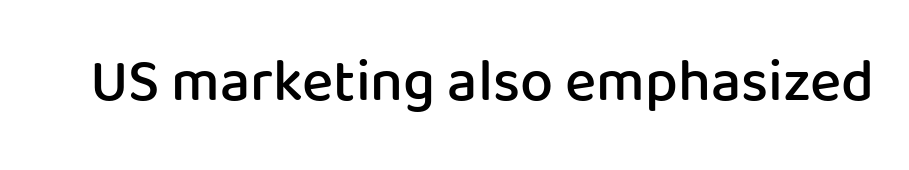
{"serif": "no", "italic": "no", "bold": "semi", "weight": "semibold", "width": "normal", "stroke_contrast": "low", "x_height": "medium", "monospaced": "no", "underline": "no", "letter_spacing": "normal", "letter_spacing_em": 0.0, "glyph_px": 59}
